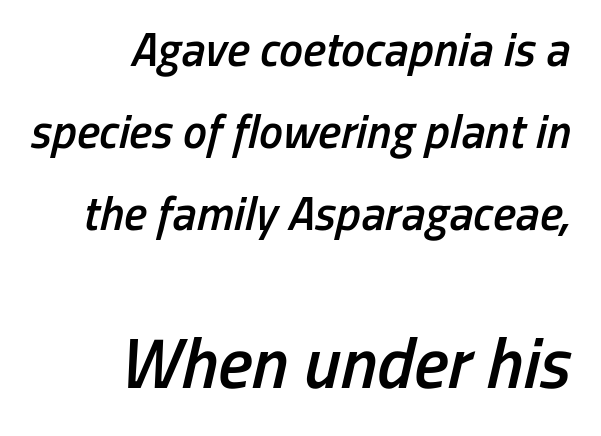
{"italic": "yes", "lean": "right", "slant_degrees": 13, "bold": "semi", "weight": "semibold", "width": "condensed", "stroke_contrast": "low", "x_height": "medium", "monospaced": "no", "underline": "no", "align": "right", "line_spacing_ratio": 1.71, "letter_spacing": "normal", "letter_spacing_em": 0.0, "larger_block": "second", "size_ratio": 1.5, "glyph_px": 72}
